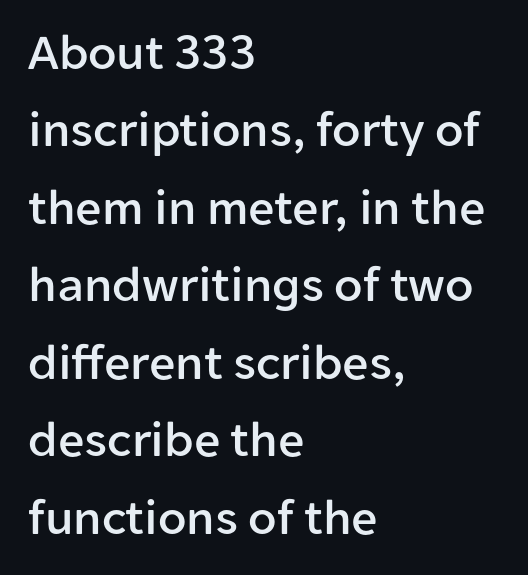
The image shows 52 px sans-serif type, upright; set left-aligned, normal line spacing (1.49x), normal letter spacing, not underlined; low stroke contrast and a medium x-height.
